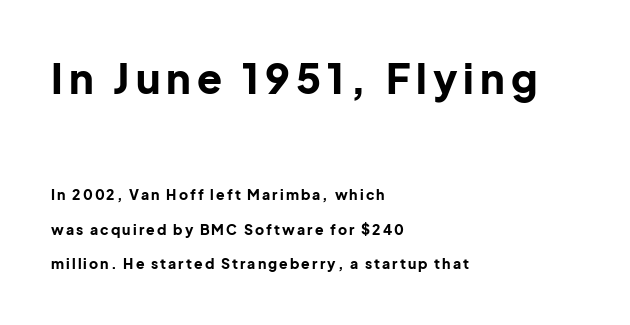
The image shows 41 px bold sans-serif type, upright; set left-aligned, loose line spacing (2.47x), not underlined; the first (top) block is 2.93x larger; low stroke contrast and a medium x-height.
